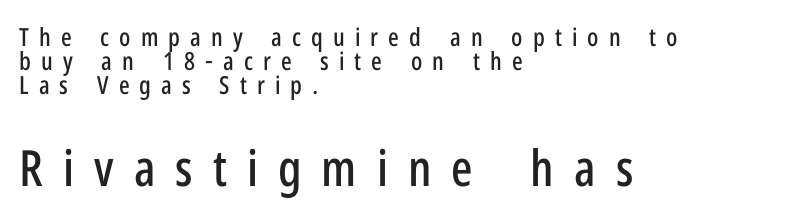
Spacing between characters has been opened up far beyond the box default. This rendering uses left alignment, leaving the right contour irregular. Which of the two is more prominent by size? The second, at the bottom. No feet cap the strokes, marking this as sans-serif type. The specimen reads as upright at a glance.
